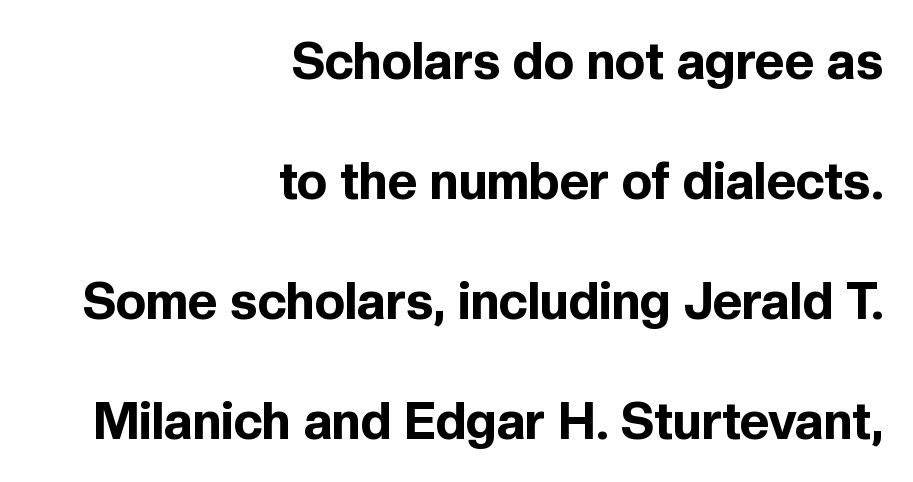
These lines keep a tight, regular rhythm from letter to letter. A clean baseline with only descenders dipping below it. Set as a true bold cut, around the 700 mark. Is there any slant? The stems are plumb. The leading is generous, giving the passage an open texture.
